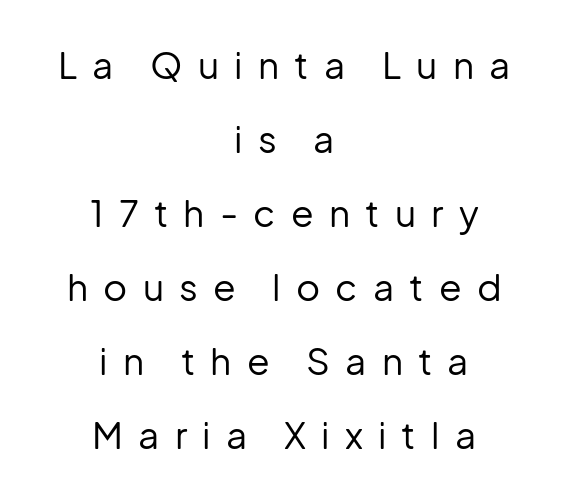
The image shows 37 px regular-weight sans-serif type, upright; set centered, loose line spacing (2.0x), unusually wide letter spacing (+0.41 em), not underlined; low stroke contrast and a medium x-height.
